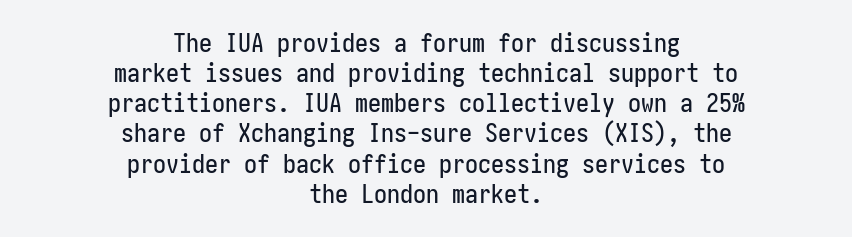
Casual observation: everything's sitting right in the middle. Italic: no, the glyphs are upright roman. Between one letter and the next there's only the usual sliver of space. The glyphs are unaccompanied by any horizontal stroke below them.
